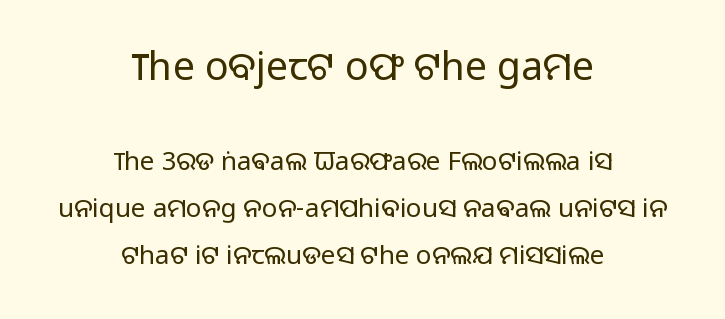
Default kerning and tracking; the words read as compact shapes. Is this a fixed-width face? No — the glyphs have proportional, varying widths. Ink coverage per letter is moderate at most. Glance below the letters and you will spot only blank space.
